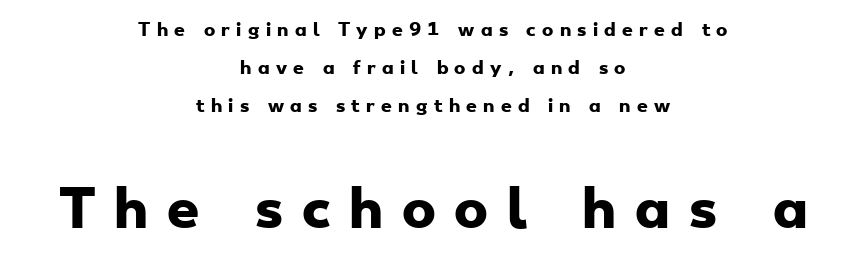
Q: Is the text bold? A: Yes.
Q: Is the typeface a serif or a sans-serif typeface? A: Sans-serif.
Q: Is the text underlined? A: No.
Q: How is the paragraph aligned? A: Centered.
Q: Is the spacing between letters normal or unusually wide? A: Unusually wide.
Q: Is the spacing between lines tight, normal or loose? A: Loose.
Q: Which block of text is set in a larger size, the first (top) or the second (bottom)? A: The second (bottom) one.
Q: Width (condensed, normal, or wide)? A: Wide.
Q: Stroke contrast? A: Low.
Q: x-height? A: Small.
Q: Monospaced? A: No.
